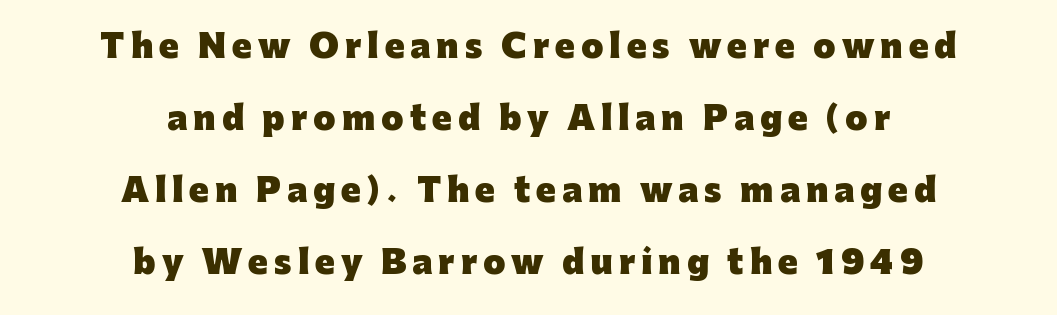
Upright lettering throughout. Just letters on the line, the space beneath them empty. Every row of glyphs is offset so its center matches the block's center. As a designer I'd log this as weight 700, bold.
